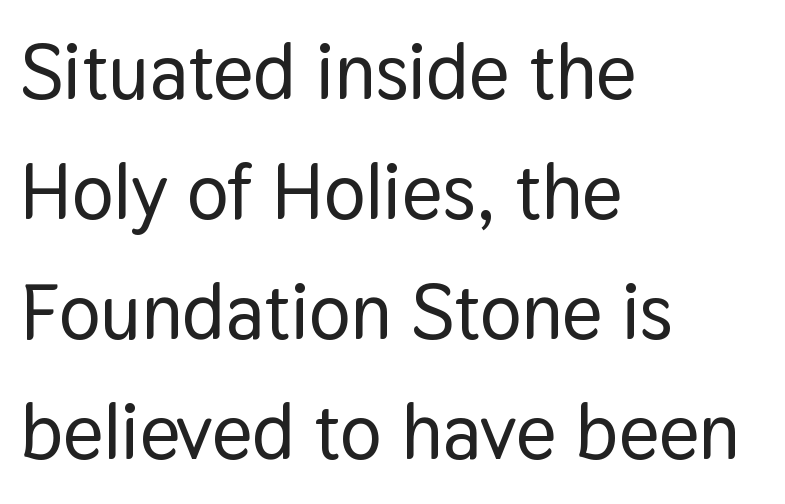
The lines are quadded left. Look at the bottom of the vertical strokes: they stop flat, with no serifs. Type without underlining. Unlike italic type, these characters show no tilt at all.
